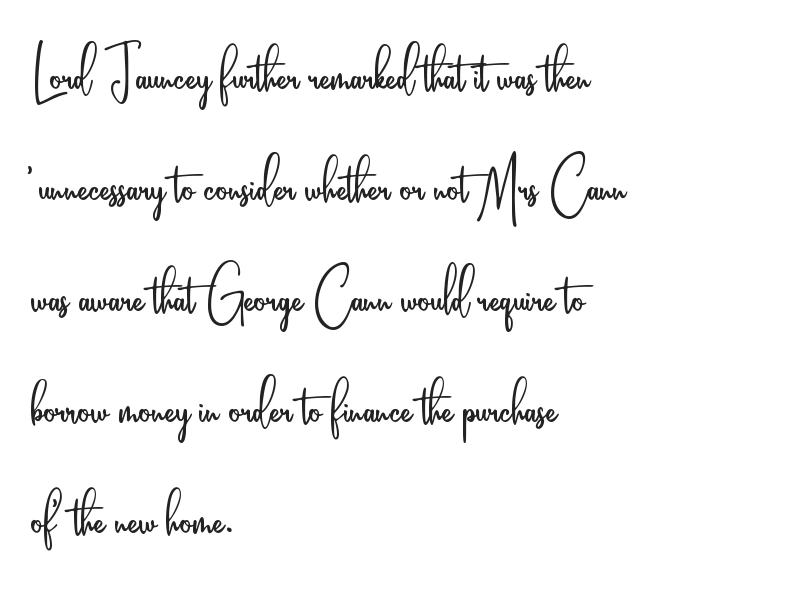
Leading: standard. Stems here are at most as thick as an everyday book face. Nobody touched the tracking dial on this one. Is this a fixed-width face? No — the glyphs have proportional, varying widths.
